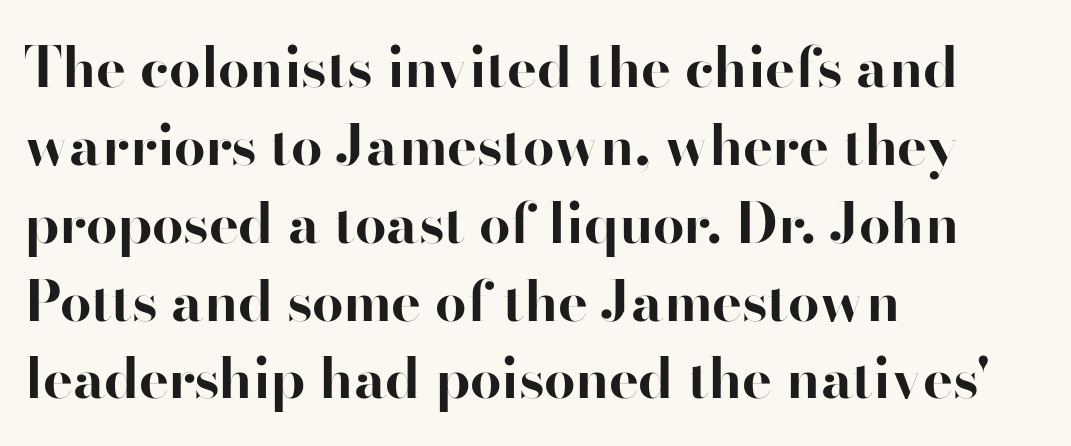
The glyphs have the mass of a bold cut. No extra tracking has been applied to these lines. Here the designer chose a conventional face with non-uniform glyph widths. A typesetter would call this leading conventional body-copy spacing.
